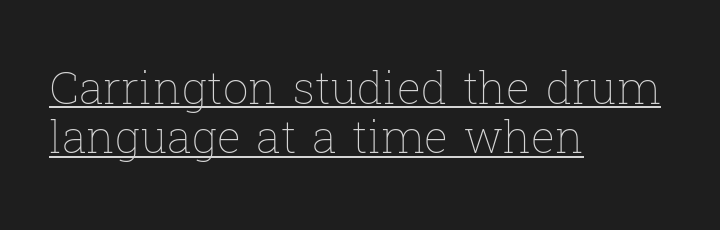
The image shows 45 px thin type, upright; set left-aligned, tight line spacing (1.1x), normal letter spacing, underlined; low stroke contrast and a medium x-height.
